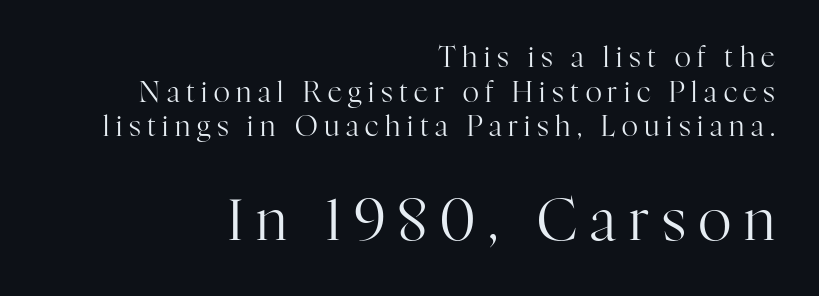
{"serif": "yes", "italic": "no", "bold": "no", "weight": "regular", "width": "normal", "stroke_contrast": "high", "x_height": "medium", "monospaced": "no", "underline": "no", "align": "right", "line_spacing_ratio": 1.24, "letter_spacing": "wide", "letter_spacing_em": 0.23, "larger_block": "second", "size_ratio": 2.04, "glyph_px": 57}
